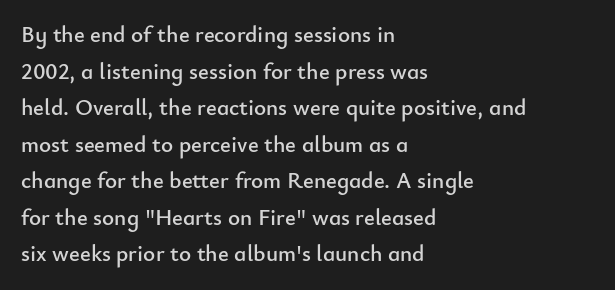
Q: Is the text italic (slanted)? A: No, it is upright.
Q: Is the text underlined? A: No.
Q: How is the paragraph aligned? A: Left-aligned.
Q: Is the spacing between letters normal or unusually wide? A: Normal.
Q: Is the spacing between lines tight, normal or loose? A: Normal.
